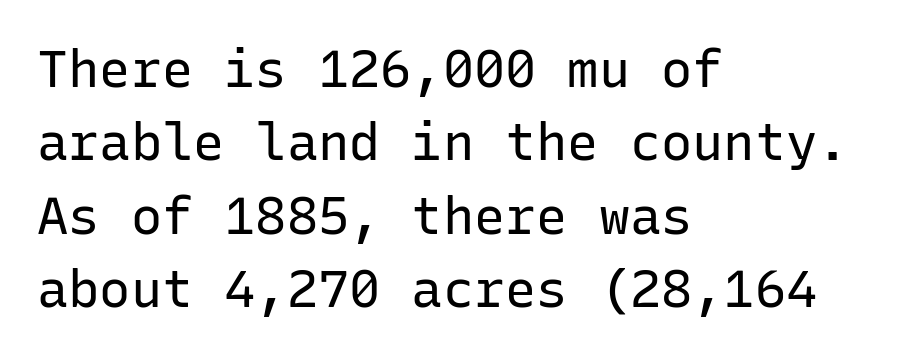
{"serif": "no", "italic": "no", "bold": "no", "weight": "regular", "width": "normal", "stroke_contrast": "low", "x_height": "medium", "monospaced": "yes", "underline": "no", "align": "left", "line_spacing": "normal", "line_spacing_ratio": 1.41, "letter_spacing": "normal", "letter_spacing_em": 0.0, "glyph_px": 52}
